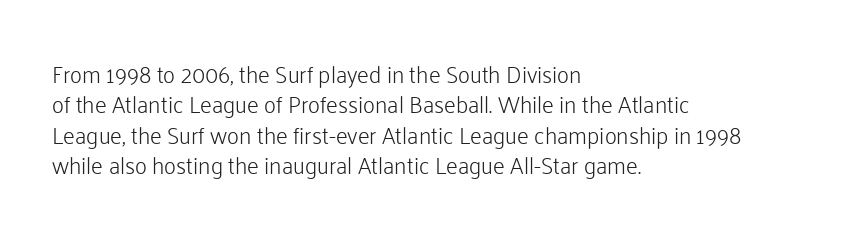
{"italic": "no", "bold": "no", "underline": "no", "align": "left", "line_spacing": "normal", "line_spacing_ratio": 1.32, "letter_spacing": "normal", "letter_spacing_em": 0.0, "glyph_px": 23}
